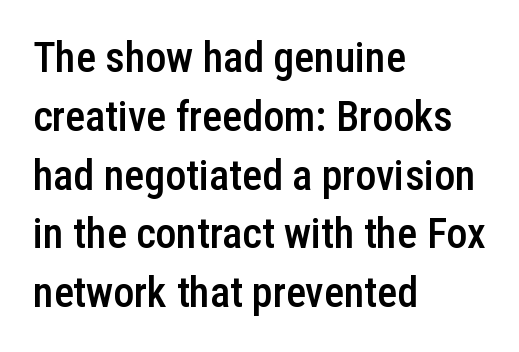
The image shows 42 px semibold, condensed sans-serif type, upright; set left-aligned, normal line spacing (1.4x), normal letter spacing, not underlined; low stroke contrast and a medium x-height.
